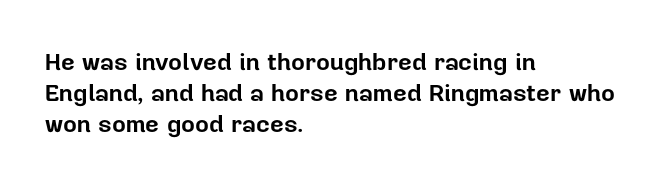
{"italic": "no", "bold": "yes", "underline": "no", "align": "left", "line_spacing": "normal", "line_spacing_ratio": 1.29, "letter_spacing": "normal", "letter_spacing_em": 0.0, "glyph_px": 24}
